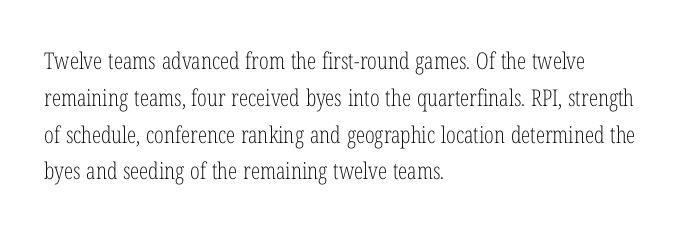
The rendering uses a moderate line-height, typical for paragraphs. The cut favours lightness, reaching ordinary text weight at its darkest. This is roman type, the default non-slanted kind. A student would call this left alignment; a typographer would say flush left, rag right. Honestly, there is no underline to notice here at all. The letterforms sit shoulder to shoulder at normal distance.
